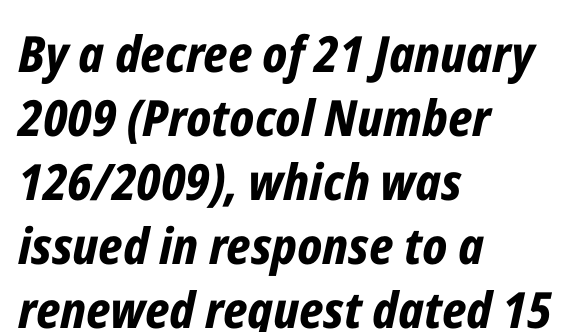
Q: Is the text bold? A: Yes.
Q: Is the text italic (slanted)? A: Yes, it leans right by about 12 degrees.
Q: Is the text underlined? A: No.
Q: How is the paragraph aligned? A: Left-aligned.
Q: Is the spacing between letters normal or unusually wide? A: Normal.
Q: Is the spacing between lines tight, normal or loose? A: Normal.
Q: Width (condensed, normal, or wide)? A: Condensed.
Q: Stroke contrast? A: Low.
Q: x-height? A: Medium.
Q: Monospaced? A: No.
